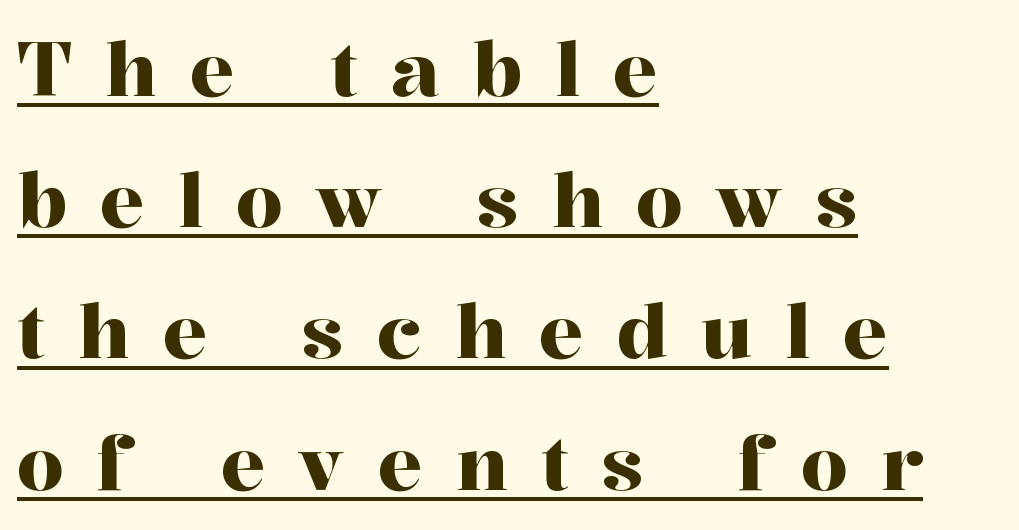
The image shows 75 px serif type, upright; set left-aligned, line spacing 1.75x, unusually wide letter spacing (+0.44 em), underlined; high stroke contrast and a medium x-height.
